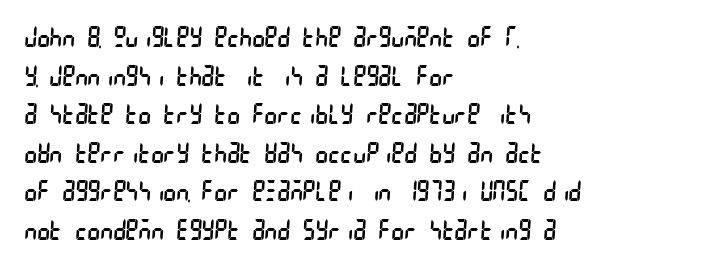
{"bold": "no", "underline": "no", "align": "left", "line_spacing": "normal", "line_spacing_ratio": 1.43, "letter_spacing": "normal", "letter_spacing_em": 0.0, "glyph_px": 27}
